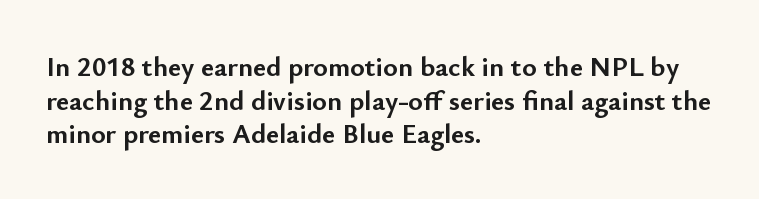
Q: Is the text bold? A: Yes.
Q: Is the text italic (slanted)? A: No, it is upright.
Q: Is the typeface a serif or a sans-serif typeface? A: Sans-serif.
Q: Is the text underlined? A: No.
Q: How is the paragraph aligned? A: Left-aligned.
Q: Is the spacing between letters normal or unusually wide? A: Normal.
Q: Width (condensed, normal, or wide)? A: Normal.
Q: Stroke contrast? A: Low.
Q: x-height? A: Small.
Q: Monospaced? A: No.
